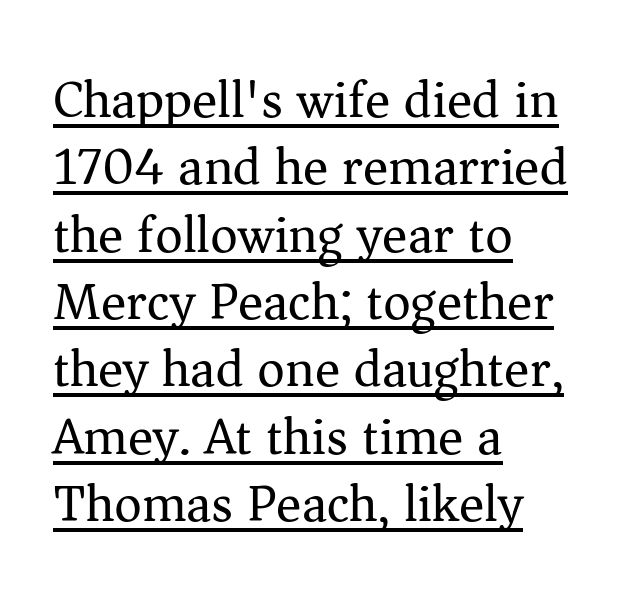
In terms of letterform style, serifs are clearly present. Note the varied advance widths — an 'i' is clearly narrower than an 'm'. The line-height multiplier appears to be the usual default. These lines stack with their left ends in a neat column. Summary of weight: not heavy and not bold.
